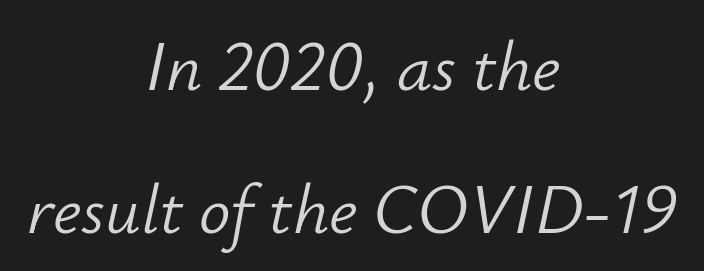
Only glyphs here, with clear space below each row. Compared with a typical body face, this is equally light or lighter still. Every character sits at an angle, as italics do. Rows of type keep a wide berth in the vertical direction.
